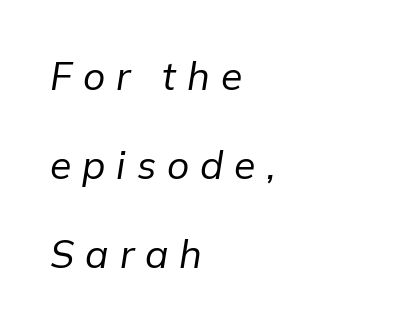
{"italic": "yes", "lean": "right", "slant_degrees": 9, "bold": "no", "weight": "regular", "width": "normal", "stroke_contrast": "low", "x_height": "medium", "monospaced": "no", "underline": "no", "align": "left", "line_spacing": "loose", "line_spacing_ratio": 2.28, "letter_spacing": "wide", "letter_spacing_em": 0.28, "glyph_px": 39}
